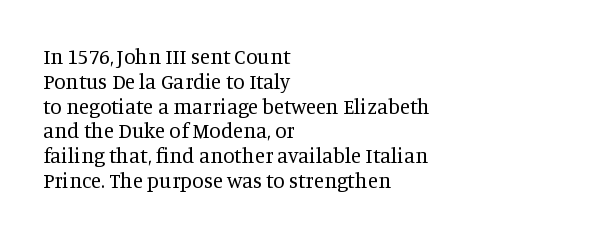
Q: Is the text bold? A: No.
Q: Is the text italic (slanted)? A: No, it is upright.
Q: Is the text underlined? A: No.
Q: How is the paragraph aligned? A: Left-aligned.
Q: Is the spacing between letters normal or unusually wide? A: Normal.
